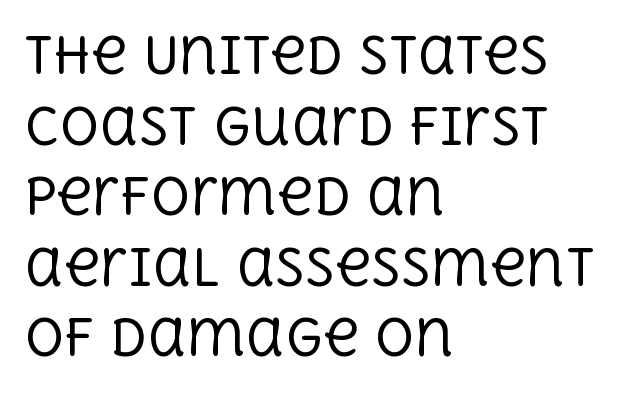
Q: Is the text bold? A: No.
Q: Is the text italic (slanted)? A: No, it is upright.
Q: Is the typeface a serif or a sans-serif typeface? A: Serif.
Q: Is the text underlined? A: No.
Q: How is the paragraph aligned? A: Left-aligned.
Q: Is the spacing between letters normal or unusually wide? A: Normal.
Q: Is the spacing between lines tight, normal or loose? A: Normal.
Q: Width (condensed, normal, or wide)? A: Normal.
Q: x-height? A: Large.
Q: Monospaced? A: No.
